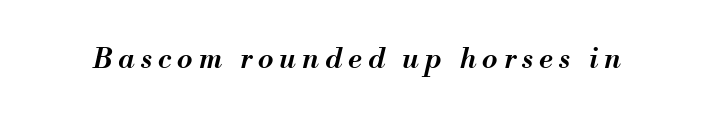
Q: Is the text bold? A: Semi-bold.
Q: Is the text italic (slanted)? A: Yes, it leans right by about 13 degrees.
Q: Is the text underlined? A: No.
Q: Is the spacing between letters normal or unusually wide? A: Unusually wide.
Q: Width (condensed, normal, or wide)? A: Normal.
Q: Stroke contrast? A: Medium.
Q: x-height? A: Small.
Q: Monospaced? A: No.
